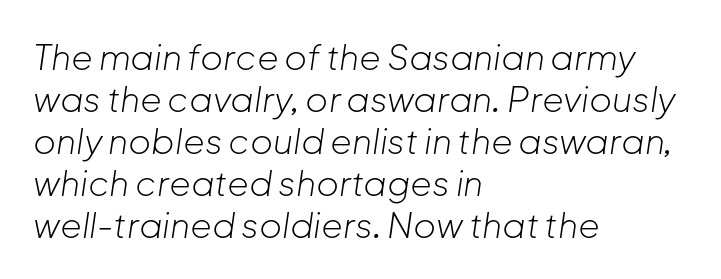
Q: Is the text bold? A: No.
Q: Is the text italic (slanted)? A: Yes, it leans right by about 8 degrees.
Q: Is the text underlined? A: No.
Q: How is the paragraph aligned? A: Left-aligned.
Q: Is the spacing between letters normal or unusually wide? A: Normal.
Q: Width (condensed, normal, or wide)? A: Normal.
Q: Stroke contrast? A: Low.
Q: x-height? A: Medium.
Q: Monospaced? A: No.
